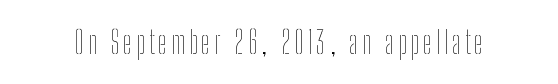
{"italic": "no", "bold": "no", "weight": "thin", "width": "condensed", "stroke_contrast": "low", "x_height": "medium", "monospaced": "no", "underline": "no", "glyph_px": 31}
